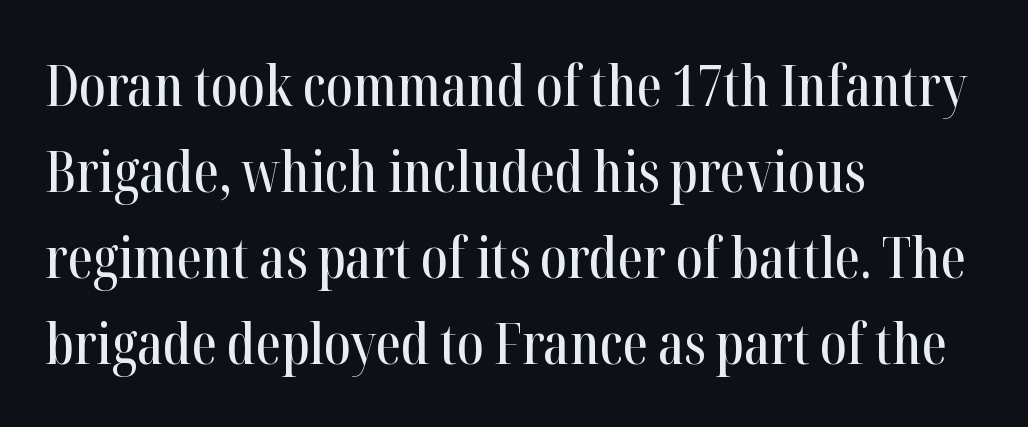
Q: Is the text italic (slanted)? A: No, it is upright.
Q: Is the typeface a serif or a sans-serif typeface? A: Serif.
Q: Is the text underlined? A: No.
Q: How is the paragraph aligned? A: Left-aligned.
Q: Is the spacing between letters normal or unusually wide? A: Normal.
Q: Is the spacing between lines tight, normal or loose? A: Normal.
Q: Width (condensed, normal, or wide)? A: Condensed.
Q: Stroke contrast? A: High.
Q: x-height? A: Medium.
Q: Monospaced? A: No.
